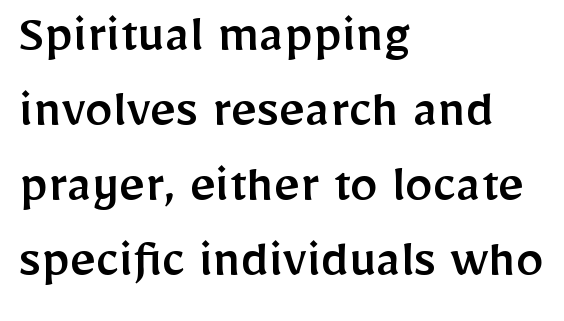
Q: Is the text italic (slanted)? A: No, it is upright.
Q: Is the typeface a serif or a sans-serif typeface? A: Sans-serif.
Q: Is the text underlined? A: No.
Q: How is the paragraph aligned? A: Left-aligned.
Q: Is the spacing between letters normal or unusually wide? A: Normal.
Q: Is the spacing between lines tight, normal or loose? A: Normal.
Q: Width (condensed, normal, or wide)? A: Normal.
Q: Stroke contrast? A: Low.
Q: x-height? A: Medium.
Q: Monospaced? A: No.
